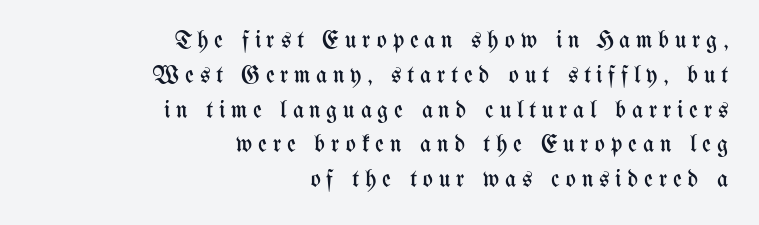
{"italic": "no", "bold": "no", "underline": "no", "align": "right", "line_spacing": "normal", "line_spacing_ratio": 1.45, "letter_spacing": "wide", "letter_spacing_em": 0.24, "glyph_px": 24}
